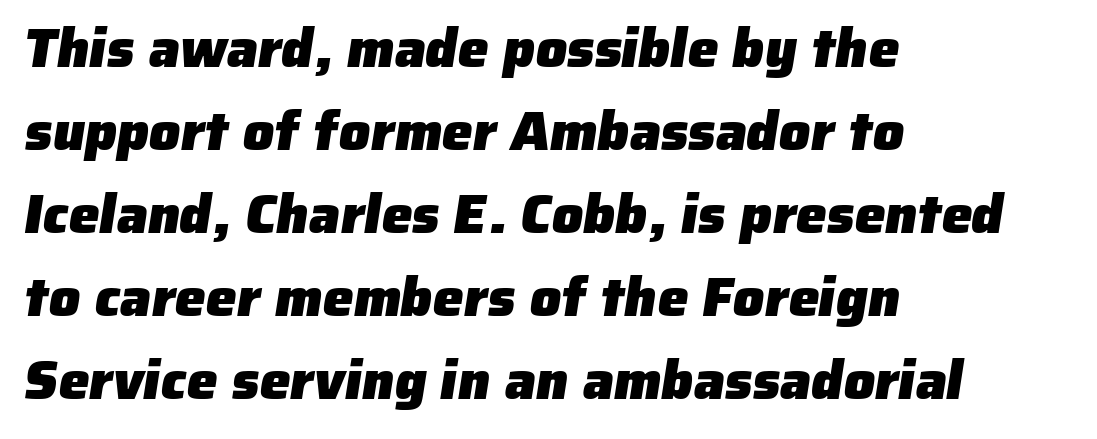
The image shows 55 px heavy sans-serif type; set left-aligned, normal line spacing (1.51x), normal letter spacing, not underlined; low stroke contrast and a medium x-height.
